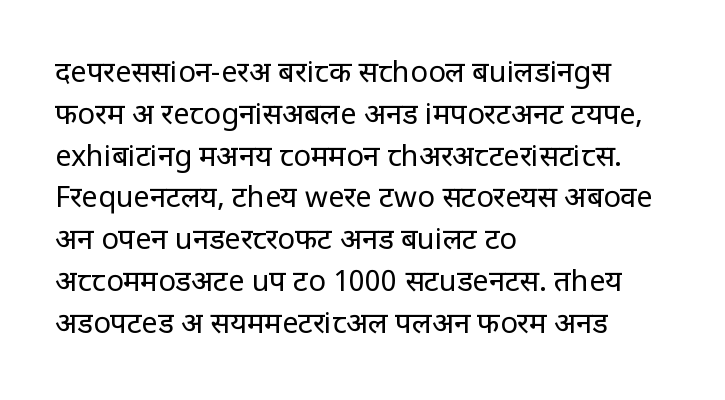
Q: Is the text bold? A: No.
Q: Is the text italic (slanted)? A: No, it is upright.
Q: Is the typeface a serif or a sans-serif typeface? A: Sans-serif.
Q: Is the text underlined? A: No.
Q: How is the paragraph aligned? A: Left-aligned.
Q: Is the spacing between letters normal or unusually wide? A: Normal.
Q: Is the spacing between lines tight, normal or loose? A: Normal.
Q: Width (condensed, normal, or wide)? A: Normal.
Q: Stroke contrast? A: Low.
Q: x-height? A: Large.
Q: Monospaced? A: No.
